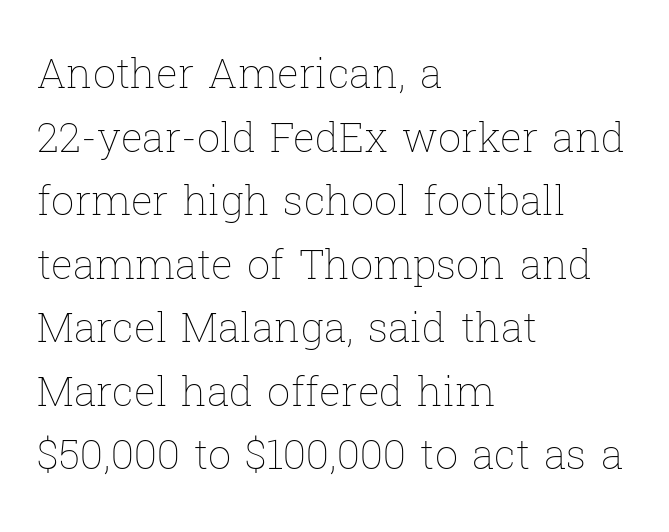
The image shows 41 px thin type, upright; set left-aligned, normal line spacing (1.55x), normal letter spacing, not underlined; low stroke contrast and a medium x-height.
